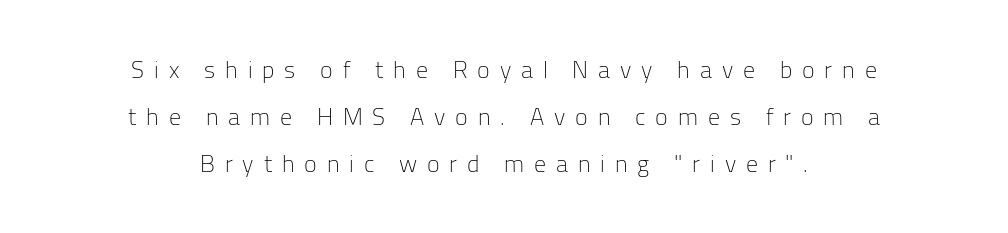
The image shows 24 px text type, upright; set centered, loose line spacing (1.96x), unusually wide letter spacing (+0.41 em), not underlined.
